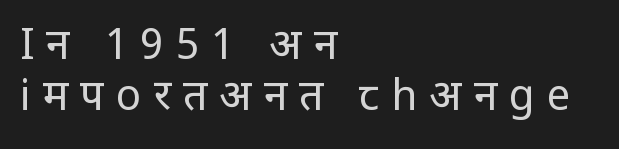
Q: Is the text bold? A: No.
Q: Is the text italic (slanted)? A: No, it is upright.
Q: Is the typeface a serif or a sans-serif typeface? A: Sans-serif.
Q: Is the text underlined? A: No.
Q: How is the paragraph aligned? A: Left-aligned.
Q: Is the spacing between letters normal or unusually wide? A: Unusually wide.
Q: Width (condensed, normal, or wide)? A: Condensed.
Q: Stroke contrast? A: Low.
Q: x-height? A: Large.
Q: Monospaced? A: No.
